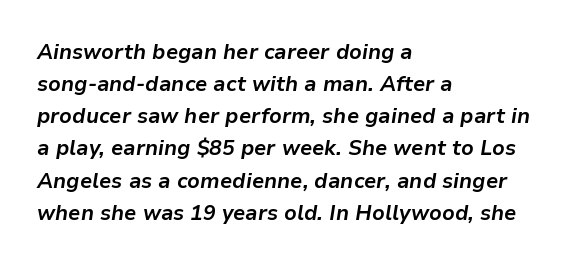
The image shows 21 px bold type, italic (leaning right); set left-aligned, normal line spacing (1.53x), normal letter spacing, not underlined.
